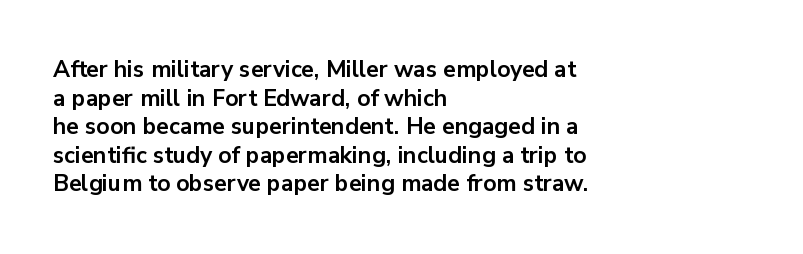
{"italic": "no", "bold": "yes", "underline": "no", "align": "left", "line_spacing_ratio": 1.24, "letter_spacing": "normal", "letter_spacing_em": 0.0, "glyph_px": 23}
